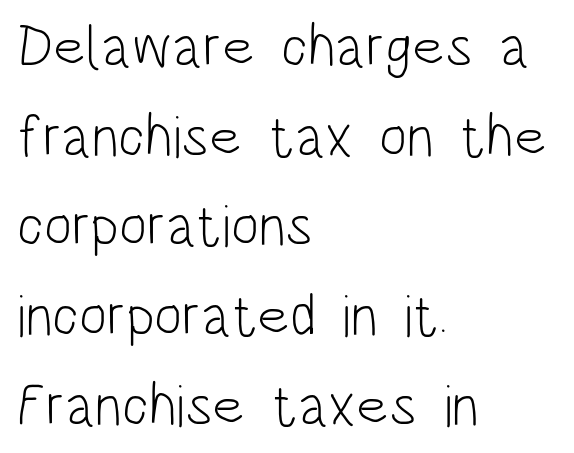
{"serif": "no", "italic": "no", "bold": "no", "weight": "light", "width": "condensed", "stroke_contrast": "low", "x_height": "large", "monospaced": "no", "underline": "no", "align": "left", "line_spacing": "normal", "line_spacing_ratio": 1.52, "letter_spacing": "normal", "letter_spacing_em": 0.0, "glyph_px": 59}
